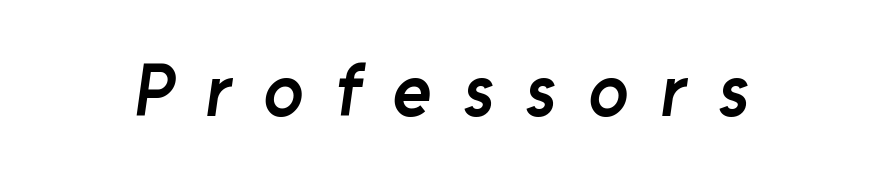
Letter spacing: wide. Proportional: the letters do not fall into vertical columns. Students, this is semibold: more ink than regular, less than bold. Underline: absent.
